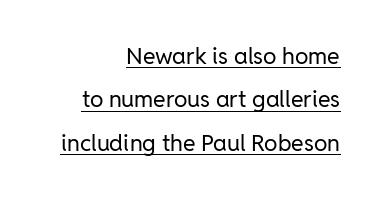
{"italic": "no", "bold": "no", "underline": "yes", "align": "right", "line_spacing_ratio": 1.89, "letter_spacing": "normal", "letter_spacing_em": 0.0, "glyph_px": 23}
